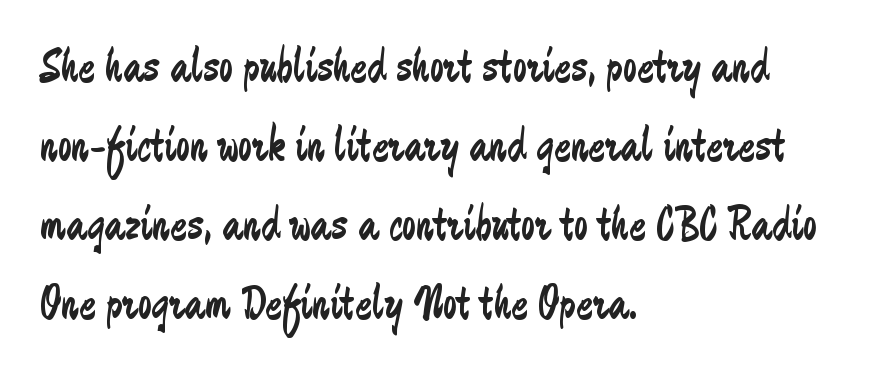
The image shows 50 px regular-weight, condensed sans-serif type; set left-aligned, normal line spacing (1.58x), normal letter spacing, not underlined; low stroke contrast and a medium x-height.
